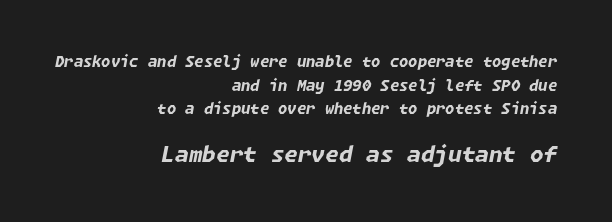
{"italic": "yes", "lean": "right", "slant_degrees": 11, "bold": "yes", "underline": "no", "align": "right", "line_spacing": "normal", "line_spacing_ratio": 1.58, "letter_spacing": "normal", "letter_spacing_em": 0.0, "larger_block": "second", "size_ratio": 1.47, "glyph_px": 22}
